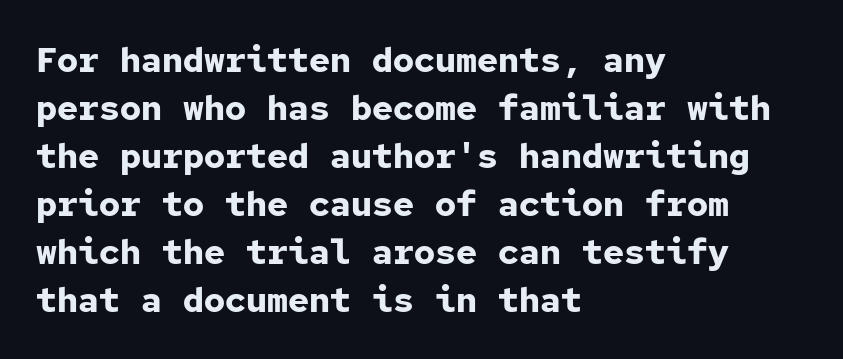
The ragged edge is on the right, which tells us the setting is flush left. Nope, not italic — everything's standing straight. Is there much room between lines? A standard amount, neither cramped nor airy. Underline: absent.
